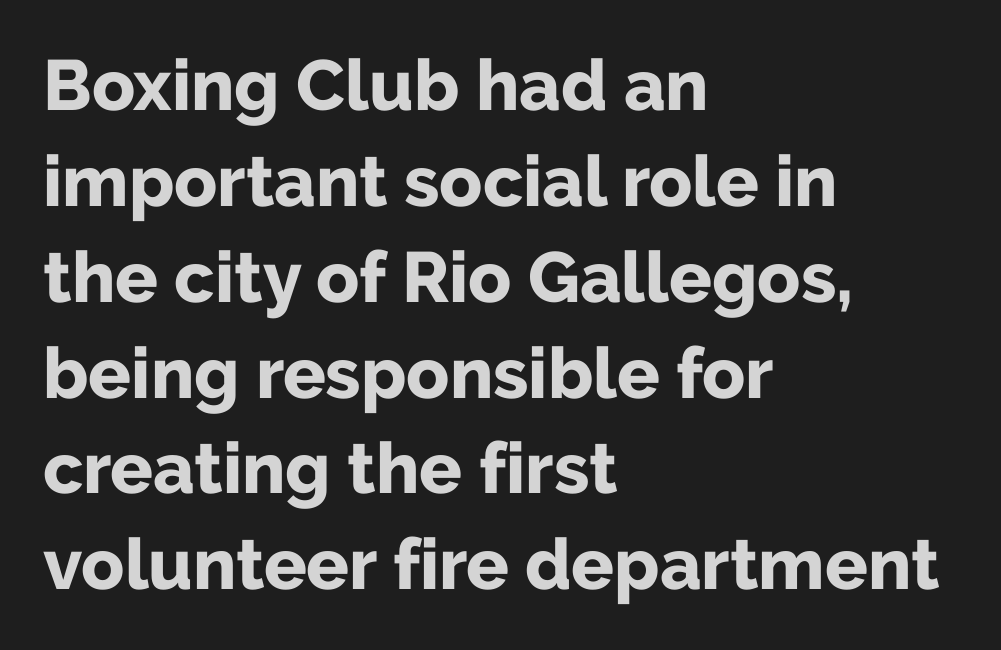
The image shows 71 px bold sans-serif type, upright; set left-aligned, normal line spacing (1.35x), normal letter spacing, not underlined; low stroke contrast and a medium x-height.
